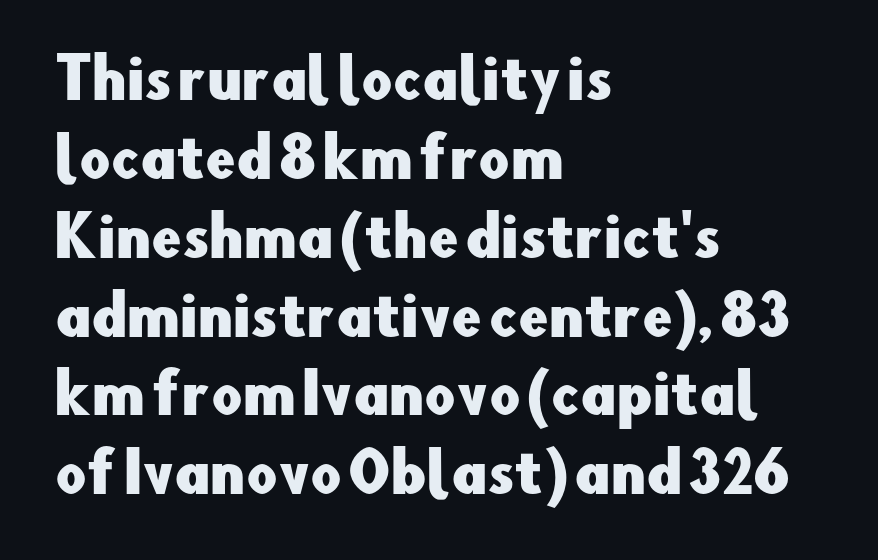
The image shows 54 px sans-serif type, upright; set left-aligned, normal line spacing (1.46x), normal letter spacing, not underlined; low stroke contrast and a small x-height.
